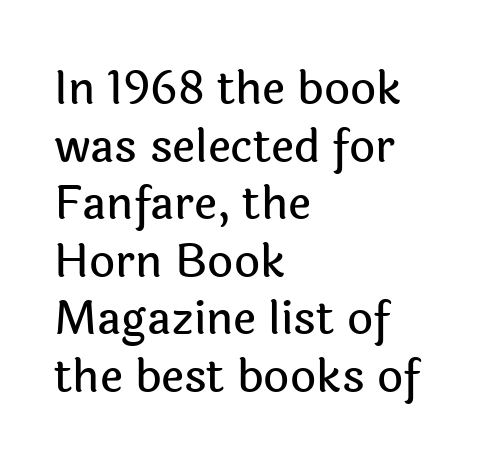
Q: Is the text italic (slanted)? A: No, it is upright.
Q: Is the typeface a serif or a sans-serif typeface? A: Sans-serif.
Q: Is the text underlined? A: No.
Q: How is the paragraph aligned? A: Left-aligned.
Q: Is the spacing between letters normal or unusually wide? A: Normal.
Q: Is the spacing between lines tight, normal or loose? A: Normal.
Q: Width (condensed, normal, or wide)? A: Normal.
Q: x-height? A: Medium.
Q: Monospaced? A: No.
